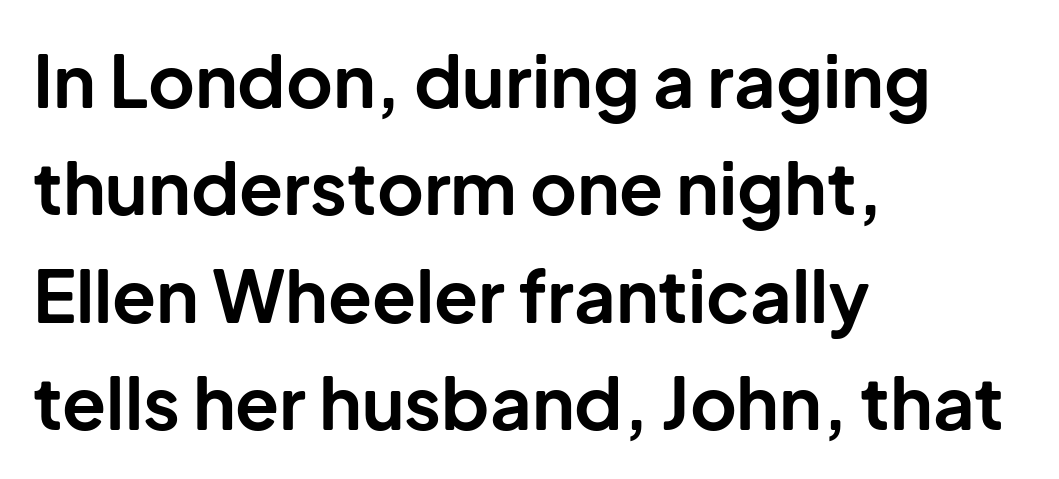
The baseline area is clear. Notice how the stems are strictly vertical — no italics here. The glyphs in this specimen are sans serif. Each letter keeps its own natural width here, so spacing adapts to shape. Compared with a centered layout, this one pins lines to the left instead. How would I describe the line gaps? Plain and ordinary.
